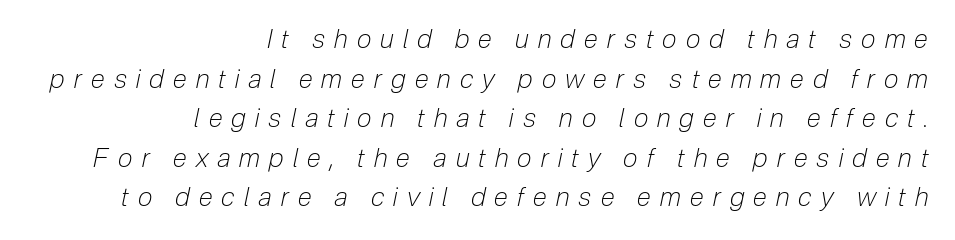
{"italic": "yes", "lean": "right", "slant_degrees": 12, "bold": "no", "underline": "no", "align": "right", "line_spacing": "normal", "line_spacing_ratio": 1.52, "letter_spacing": "wide", "letter_spacing_em": 0.35, "glyph_px": 26}
